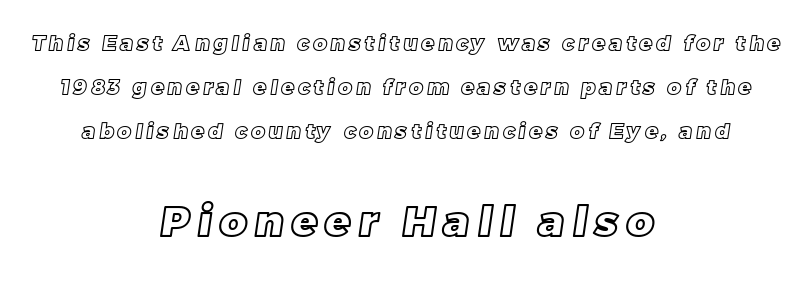
The image shows 42 px text type; set centered, loose line spacing (2.09x), not underlined; the second (bottom) block is 2.0x larger; a large x-height.
